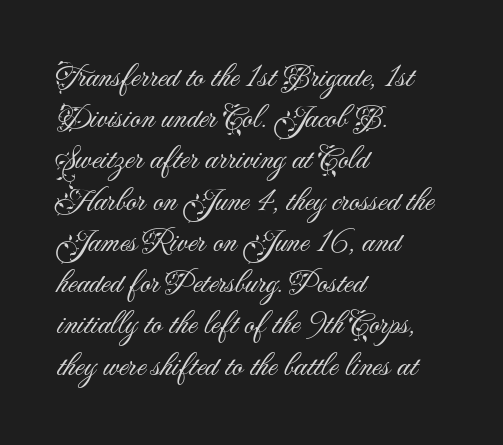
{"serif": "no", "bold": "no", "weight": "light", "width": "normal", "stroke_contrast": "medium", "x_height": "small", "monospaced": "no", "underline": "no", "align": "left", "line_spacing": "normal", "line_spacing_ratio": 1.25, "letter_spacing": "normal", "letter_spacing_em": 0.0, "glyph_px": 33}
